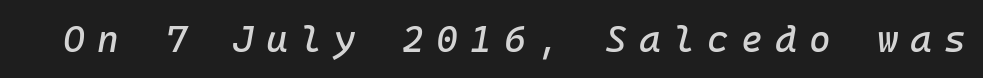
{"italic": "yes", "lean": "right", "slant_degrees": 10, "width": "normal", "stroke_contrast": "low", "x_height": "medium", "monospaced": "yes", "underline": "no", "letter_spacing": "wide", "letter_spacing_em": 0.33, "glyph_px": 37}
